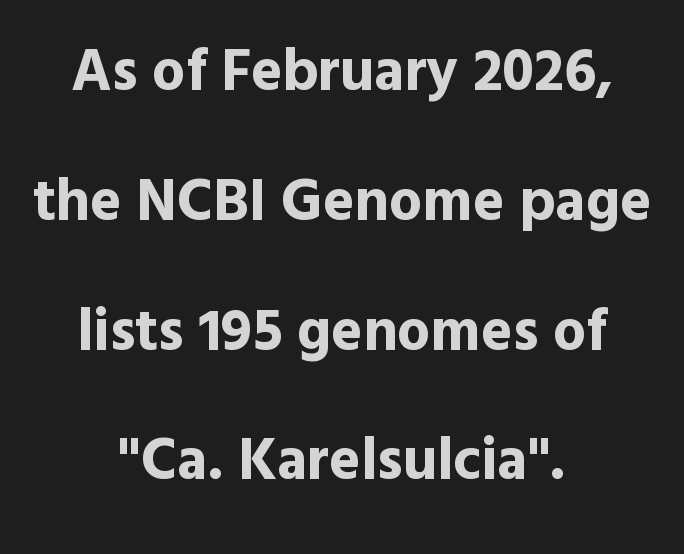
Plain, unruled lines of type. Bold? Absolutely — the strokes are thick and heavy. A roman cut, with each character standing at attention. How would I describe the line gaps? Wide and relaxed. The rendering keeps characters at their native spacing.
